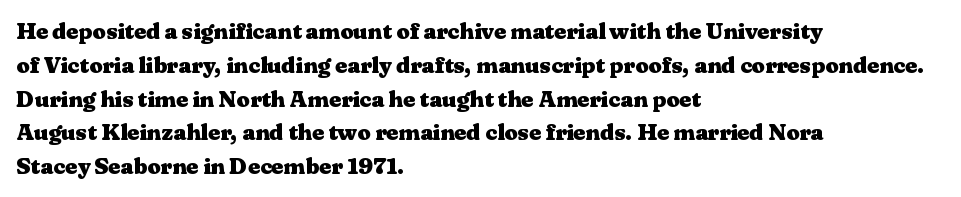
{"italic": "no", "bold": "yes", "underline": "no", "align": "left", "line_spacing": "normal", "line_spacing_ratio": 1.47, "letter_spacing": "normal", "letter_spacing_em": 0.0, "glyph_px": 23}
